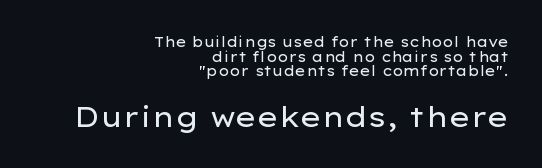
The image shows 28 px regular-weight, wide sans-serif type, upright; set right-aligned, tight line spacing (1.05x), normal letter spacing, not underlined; the second (bottom) block is 2.0x larger; low stroke contrast and a medium x-height.
